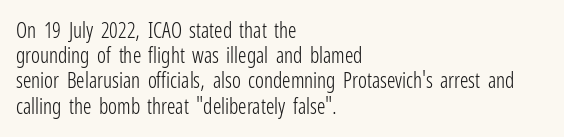
The letterforms sit shoulder to shoulder at normal distance. Typeset ragged right — the left edge is the straight one. The lettering holds an erect, upright posture throughout. Vertical stems look standard width or narrower in stroke. Beneath every word, the page is bare.
